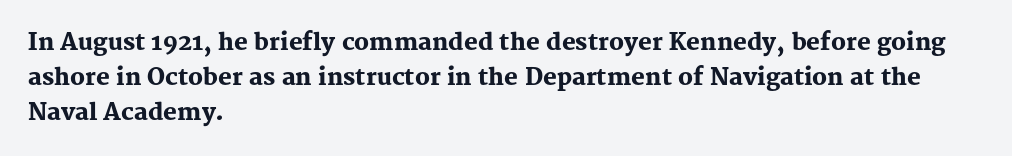
A normal amount of white space separates one row of letters from the next. The lines in this sample share a left origin and differ only in where they stop. Characters follow at the spacing the type designer built in. In terms of weight, the rendering is a true, heavy bold.
